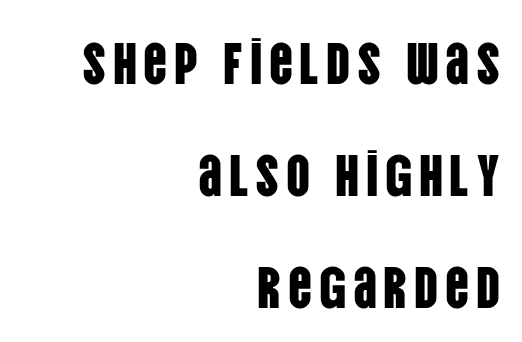
{"serif": "no", "italic": "no", "width": "condensed", "stroke_contrast": "low", "x_height": "large", "monospaced": "no", "underline": "no", "align": "right", "line_spacing": "loose", "line_spacing_ratio": 1.9, "glyph_px": 59}
